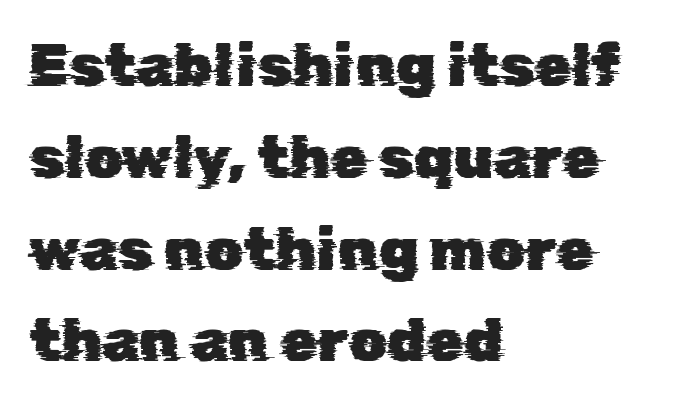
Whoever set this chose a conventional vertical rhythm. Check under the words: just untouched page. These lines stack with their left ends in a neat column. This rendering employs a face without finishing strokes, i.e., a sans-serif. Nobody touched the tracking dial on this one. Is this a fixed-width face? No — the glyphs have proportional, varying widths.
